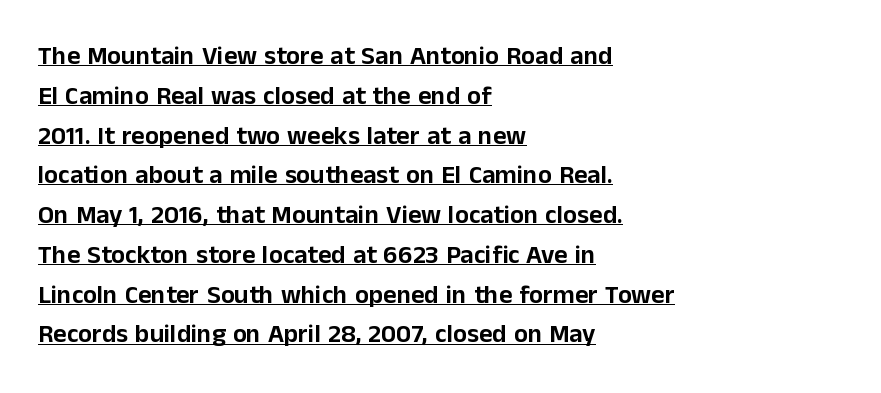
Like a heading marked for emphasis, these lines bear an underscore. Characters remain perfectly vertical along every line. The rendering uses a moderate line-height, typical for paragraphs. Honestly, the letter spacing is just normal — you wouldn't notice it. Reading down the block, your eye returns to a fixed left position each line.
